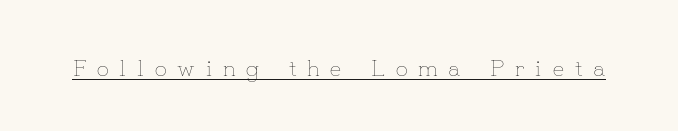
{"italic": "no", "bold": "no", "underline": "yes", "letter_spacing": "wide", "letter_spacing_em": 0.45, "glyph_px": 24}
